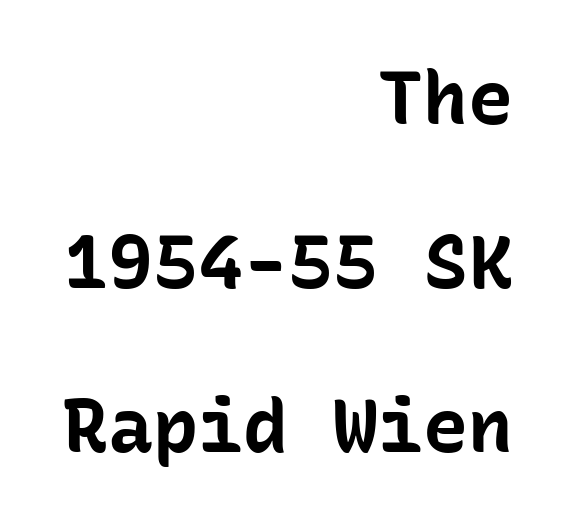
{"serif": "no", "italic": "no", "bold": "yes", "weight": "bold", "width": "normal", "stroke_contrast": "low", "x_height": "medium", "monospaced": "yes", "underline": "no", "align": "right", "line_spacing": "loose", "line_spacing_ratio": 2.19, "letter_spacing": "normal", "letter_spacing_em": 0.0, "glyph_px": 75}
